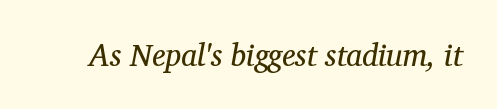
Is this a fixed-width face? No — the glyphs have proportional, varying widths. This rendering features lettering with no underline. The glyphs in this specimen are seriffed. Each word holds together tightly as a unit, with standard inter-letter gaps. Ink coverage per letter is moderate at most. Designer's note — italics engaged.
